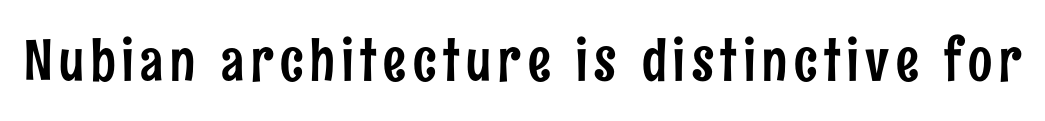
The image shows 57 px condensed sans-serif type, upright; set not underlined; low stroke contrast and a medium x-height.
